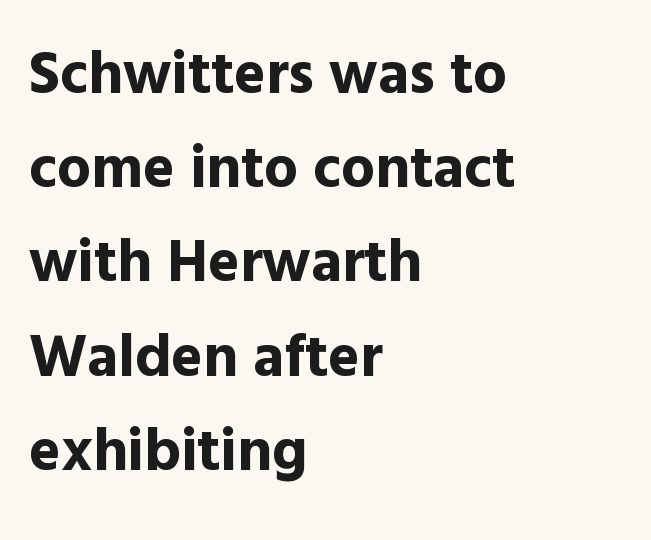
The image shows 60 px bold sans-serif type, upright; set left-aligned, normal line spacing (1.57x), normal letter spacing, not underlined; a medium x-height.
